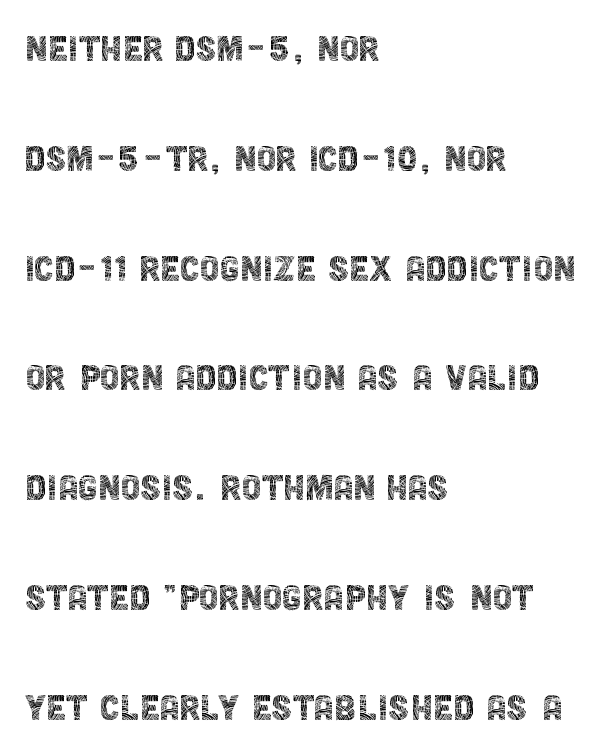
The image shows 45 px thin, condensed sans-serif type, upright; set left-aligned, loose line spacing (2.44x), normal letter spacing, not underlined; a large x-height.
